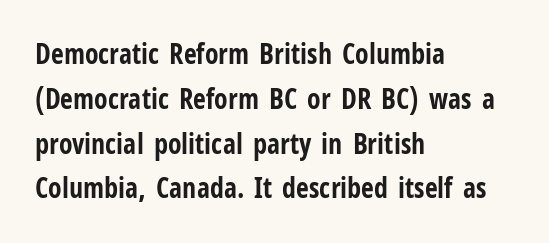
The rows are spaced the way most documents space them. The type family on display is of the sans-serif kind. Horizontally, the lines are justified to the leading edge only. Each letter keeps its own natural width here, so spacing adapts to shape.
